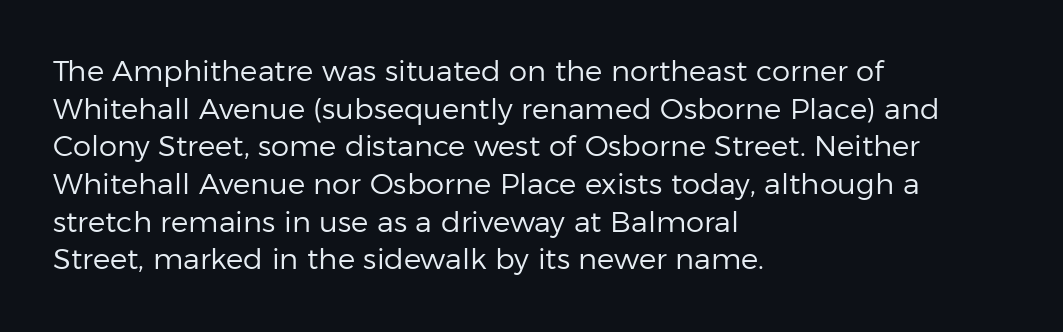
The image shows 29 px regular-weight sans-serif type, upright; set left-aligned, normal line spacing (1.3x), normal letter spacing, not underlined; low stroke contrast and a medium x-height.
